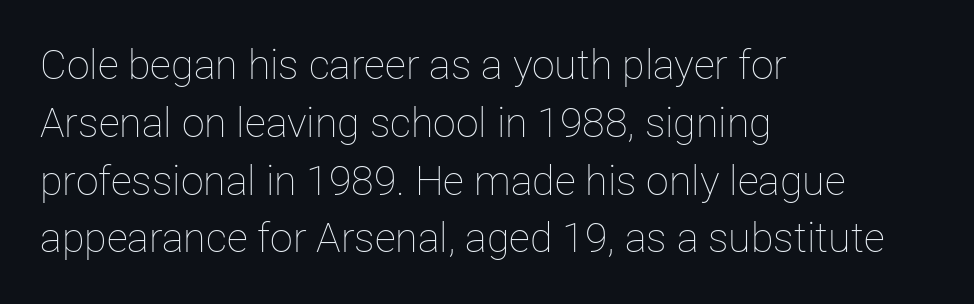
Q: Is the text bold? A: No.
Q: Is the text italic (slanted)? A: No, it is upright.
Q: Is the text underlined? A: No.
Q: How is the paragraph aligned? A: Left-aligned.
Q: Is the spacing between letters normal or unusually wide? A: Normal.
Q: Is the spacing between lines tight, normal or loose? A: Normal.
Q: Width (condensed, normal, or wide)? A: Normal.
Q: Stroke contrast? A: Low.
Q: x-height? A: Medium.
Q: Monospaced? A: No.
